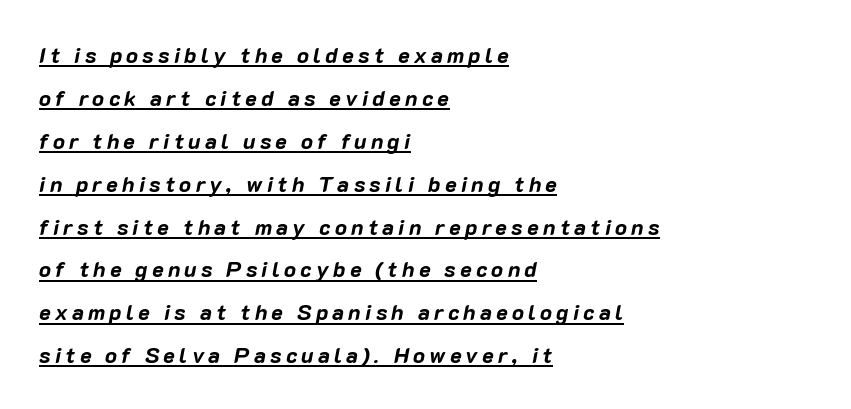
The image shows 22 px bold type, italic (leaning right); set left-aligned, loose line spacing (1.95x), underlined.
